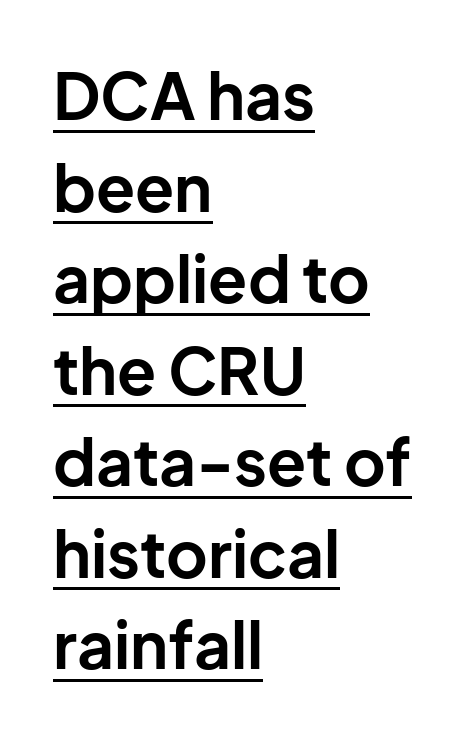
The lines sit at an ordinary, default distance from one another. Stroke thickness is high; the sample reads as a true bold. Proportional: the letters do not fall into vertical columns. Is there any slant? The stems are plumb.
